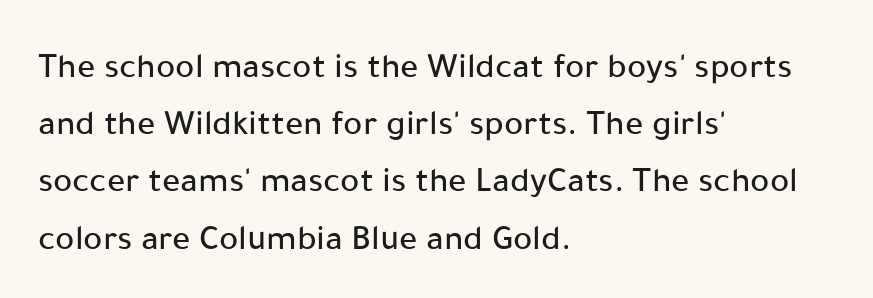
Proportional: the letters do not fall into vertical columns. Is there any slant? The stems are plumb. In terms of letterform style, serifs are entirely absent. Letters rest on an invisible, unmarked baseline. Observe the ordinary spacing: letters are neighbours, not strangers. Caption: multi-line text, flush left, ragged right.
